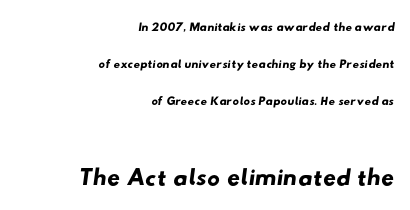
Q: Is the typeface a serif or a sans-serif typeface? A: Sans-serif.
Q: Is the text underlined? A: No.
Q: How is the paragraph aligned? A: Right-aligned.
Q: Is the spacing between letters normal or unusually wide? A: Normal.
Q: Is the spacing between lines tight, normal or loose? A: Loose.
Q: Which block of text is set in a larger size, the first (top) or the second (bottom)? A: The second (bottom) one.
Q: Width (condensed, normal, or wide)? A: Wide.
Q: Stroke contrast? A: Low.
Q: x-height? A: Small.
Q: Monospaced? A: No.
